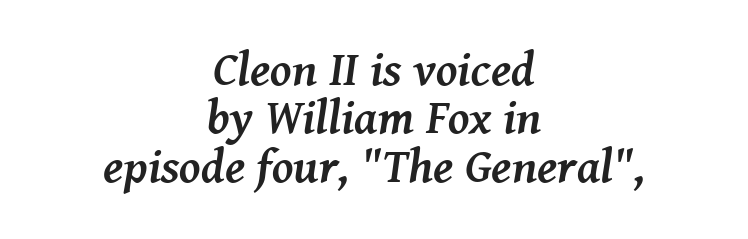
The area under the type is left untouched. Compared with typical paragraphs, the rows here are closer together. Notice how thick the strokes are: this is what a full bold looks like. Stroke terminals: seriffed.
